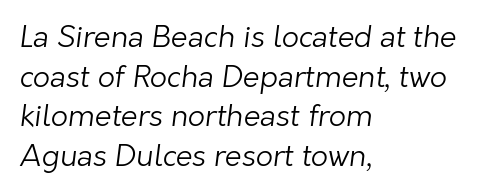
Glance below the letters and you will spot only blank space. Typographically, this falls in the sans-serif category. Is the letter spacing exaggerated? No — it looks like the ordinary default. Varying glyph widths throughout — classic text-font behaviour.
